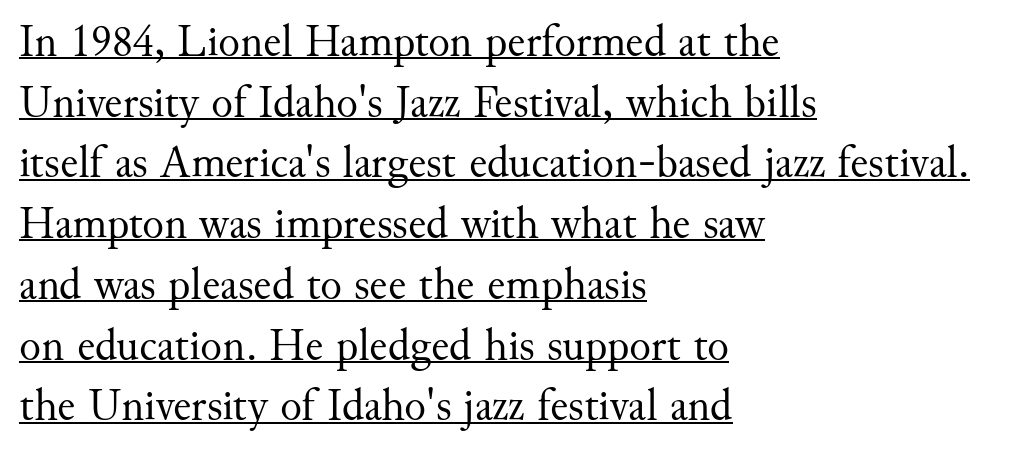
The image shows 45 px regular-weight serif type, upright; set left-aligned, normal line spacing (1.35x), normal letter spacing, underlined; medium stroke contrast and a small x-height.
